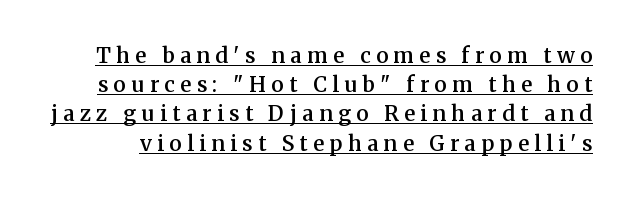
The image shows 21 px text type, upright; set normal line spacing (1.39x), unusually wide letter spacing (+0.26 em), underlined.
